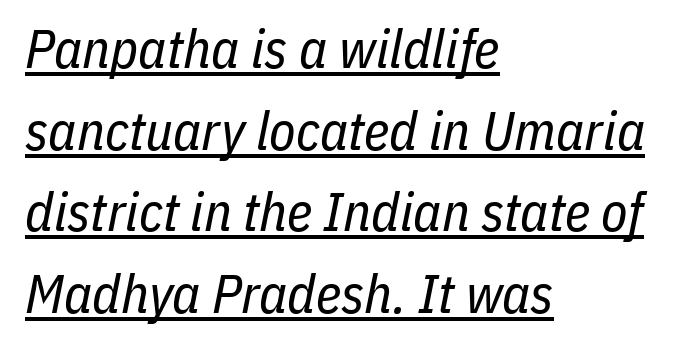
{"italic": "yes", "lean": "right", "slant_degrees": 11, "bold": "no", "weight": "regular", "width": "condensed", "stroke_contrast": "low", "x_height": "medium", "monospaced": "no", "underline": "yes", "align": "left", "line_spacing": "normal", "line_spacing_ratio": 1.51, "letter_spacing": "normal", "letter_spacing_em": 0.0, "glyph_px": 54}
